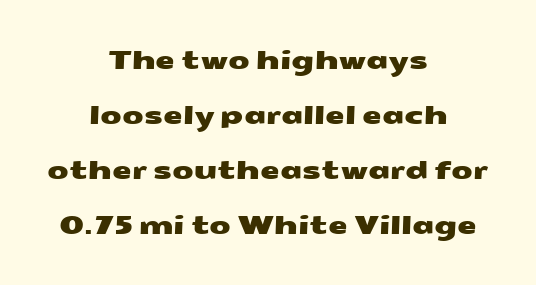
The image shows 25 px text type; set centered, loose line spacing (2.2x), normal letter spacing, not underlined.
